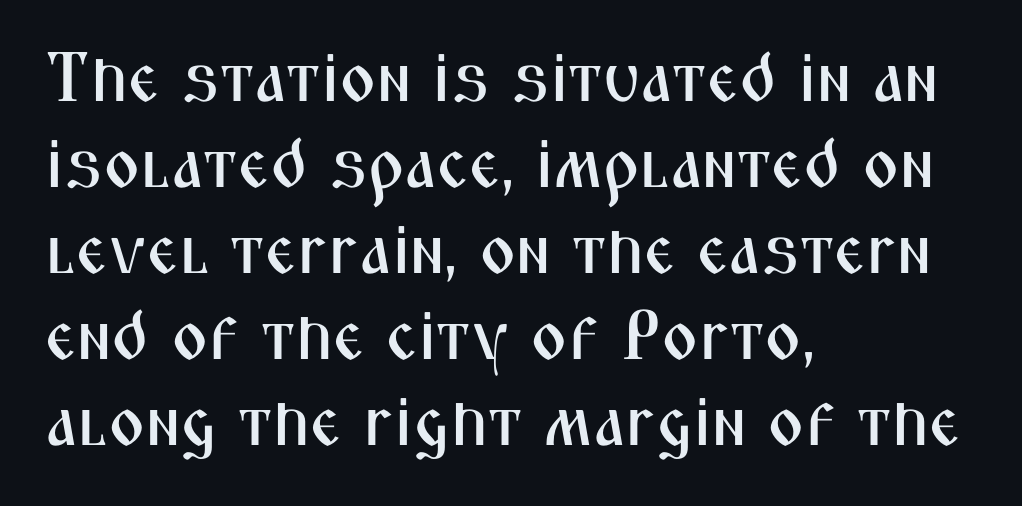
{"serif": "no", "italic": "no", "width": "condensed", "stroke_contrast": "medium", "x_height": "medium", "monospaced": "no", "underline": "no", "align": "left", "line_spacing_ratio": 1.23, "letter_spacing": "normal", "letter_spacing_em": 0.0, "glyph_px": 70}
